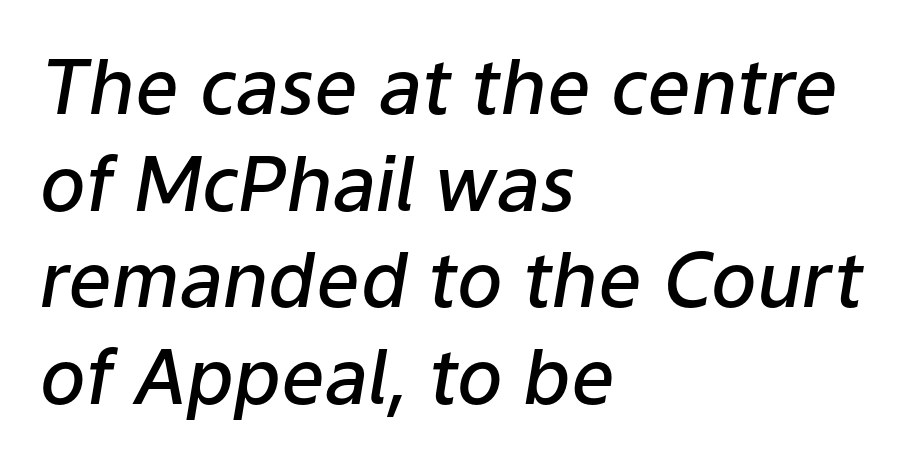
Q: Is the text bold? A: Semi-bold.
Q: Is the text italic (slanted)? A: Yes, it leans right by about 9 degrees.
Q: Is the text underlined? A: No.
Q: How is the paragraph aligned? A: Left-aligned.
Q: Is the spacing between letters normal or unusually wide? A: Normal.
Q: Is the spacing between lines tight, normal or loose? A: Normal.
Q: Width (condensed, normal, or wide)? A: Normal.
Q: Stroke contrast? A: Low.
Q: x-height? A: Medium.
Q: Monospaced? A: No.
